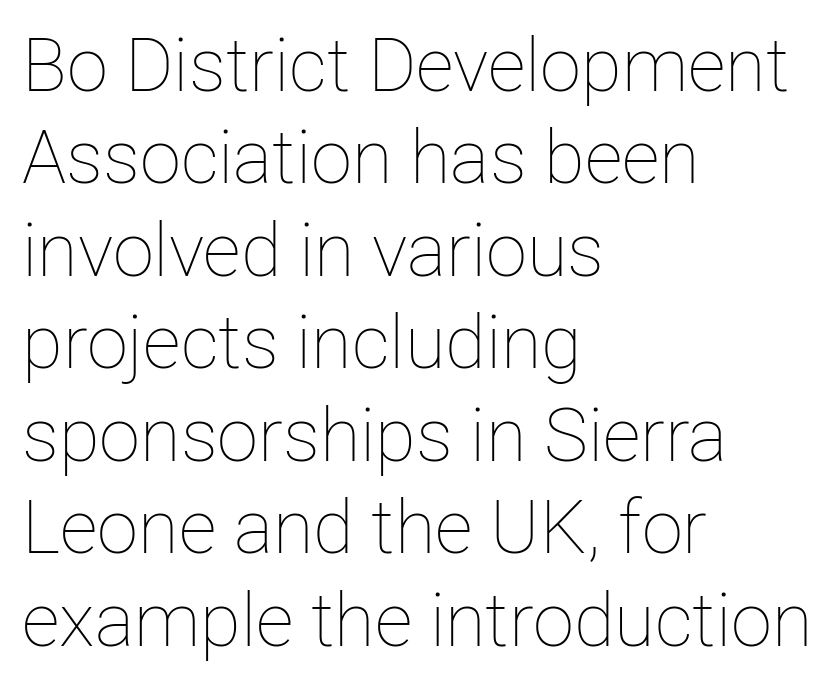
The font's upright variant was chosen for this text. Leading: standard. The words here are not underlined. The face looks like a standard text weight, possibly lighter. Notice how the passage keeps a crisp vertical edge on the left only. Compared with typical body copy, the letter spacing here is the same.
